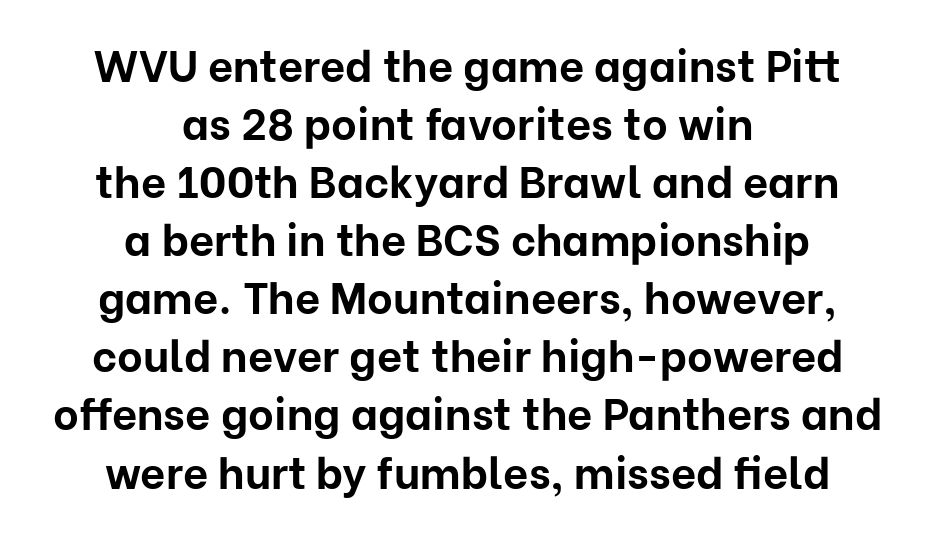
Looks like regular typesetting: each glyph gets only the width it needs. These lines were composed using upright roman letters. Glyph-to-glyph distance matches everyday printed text. Anything drawn beneath the words? Only blank space.
